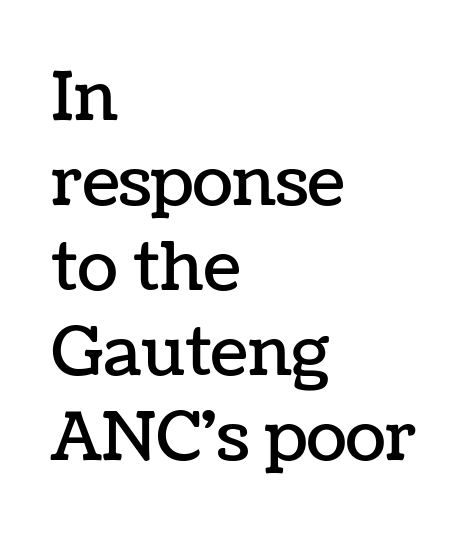
{"italic": "no", "width": "normal", "stroke_contrast": "low", "x_height": "medium", "monospaced": "no", "underline": "no", "align": "left", "line_spacing": "normal", "line_spacing_ratio": 1.27, "letter_spacing": "normal", "letter_spacing_em": 0.0, "glyph_px": 67}
